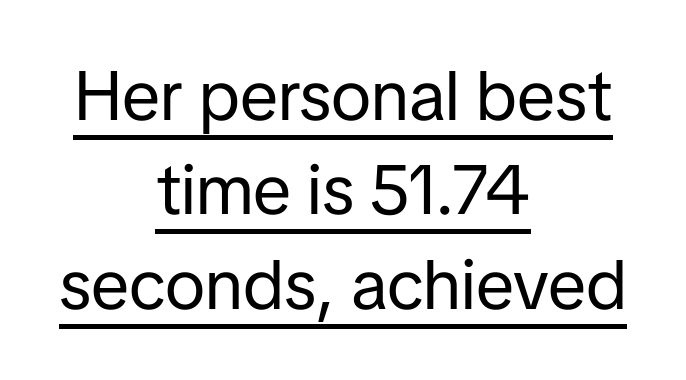
The image shows 70 px regular-weight sans-serif type, upright; set centered, normal line spacing (1.35x), normal letter spacing, underlined; low stroke contrast and a medium x-height.
